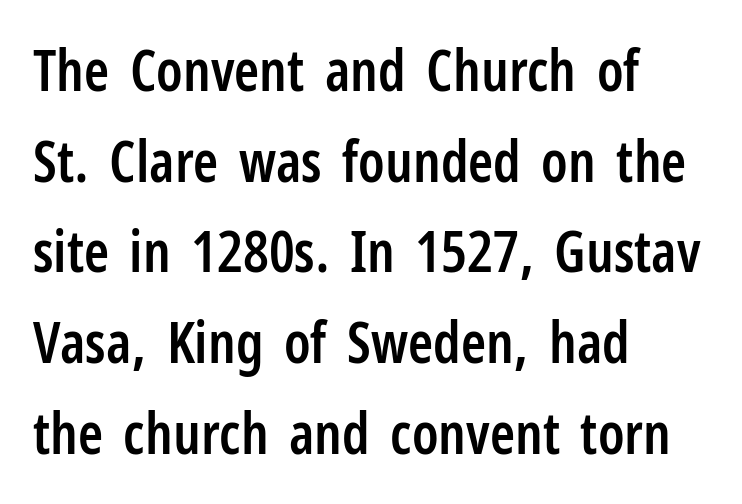
Q: Is the text bold? A: Semi-bold.
Q: Is the text italic (slanted)? A: No, it is upright.
Q: Is the typeface a serif or a sans-serif typeface? A: Sans-serif.
Q: Is the text underlined? A: No.
Q: How is the paragraph aligned? A: Left-aligned.
Q: Is the spacing between letters normal or unusually wide? A: Normal.
Q: Is the spacing between lines tight, normal or loose? A: Normal.
Q: Width (condensed, normal, or wide)? A: Condensed.
Q: Stroke contrast? A: Low.
Q: x-height? A: Medium.
Q: Monospaced? A: No.
